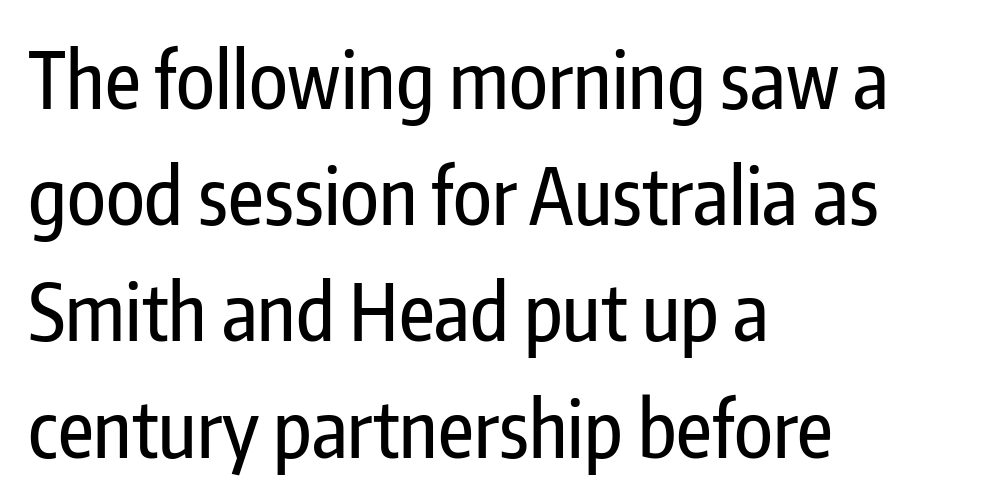
The image shows 78 px condensed sans-serif type, upright; set left-aligned, normal line spacing (1.49x), normal letter spacing, not underlined; low stroke contrast and a medium x-height.
